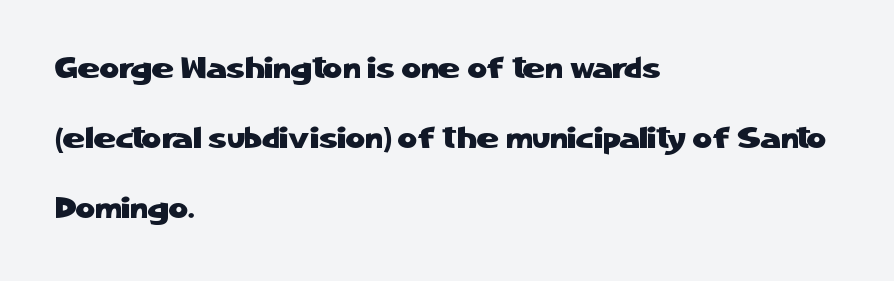
{"serif": "no", "italic": "no", "width": "normal", "stroke_contrast": "low", "x_height": "medium", "monospaced": "no", "underline": "no", "align": "left", "line_spacing": "loose", "line_spacing_ratio": 2.34, "letter_spacing": "normal", "letter_spacing_em": 0.0, "glyph_px": 30}
